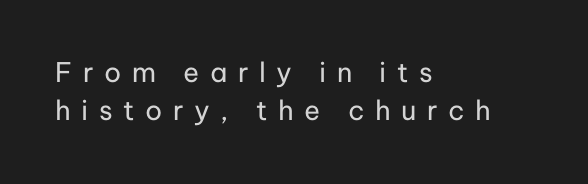
{"italic": "no", "bold": "no", "underline": "no", "align": "left", "line_spacing": "normal", "line_spacing_ratio": 1.42, "letter_spacing": "wide", "letter_spacing_em": 0.39, "glyph_px": 27}
